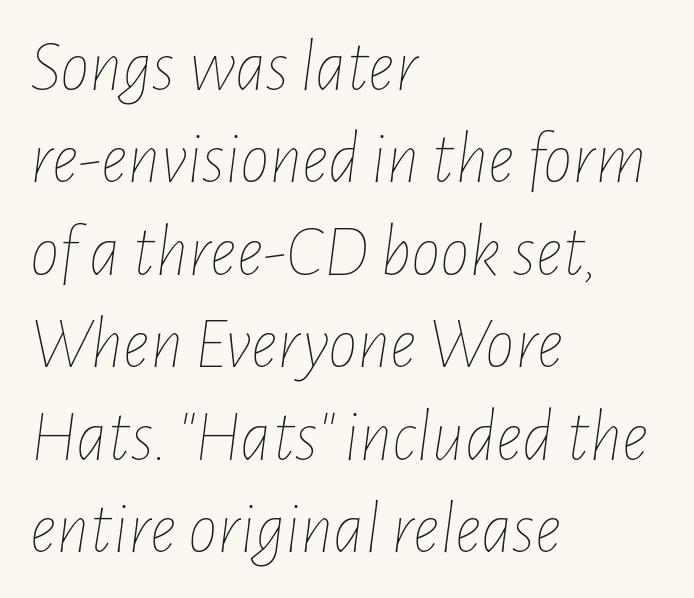
{"italic": "yes", "lean": "right", "slant_degrees": 7, "bold": "no", "weight": "thin", "width": "condensed", "stroke_contrast": "low", "x_height": "medium", "monospaced": "no", "underline": "no", "align": "left", "line_spacing": "normal", "line_spacing_ratio": 1.25, "letter_spacing": "normal", "letter_spacing_em": 0.0, "glyph_px": 74}
